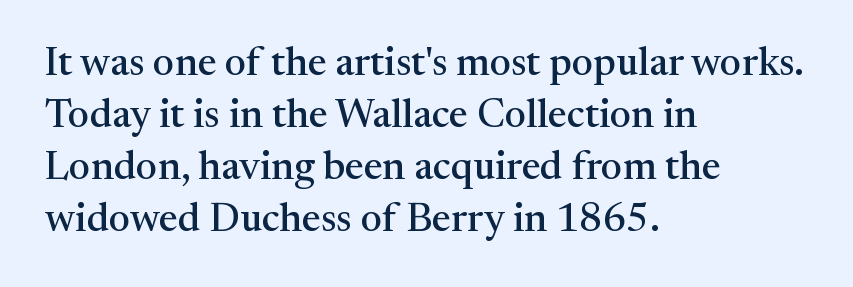
{"serif": "yes", "italic": "no", "width": "normal", "stroke_contrast": "medium", "x_height": "medium", "monospaced": "no", "underline": "no", "align": "left", "line_spacing": "normal", "line_spacing_ratio": 1.3, "letter_spacing": "normal", "letter_spacing_em": 0.0, "glyph_px": 40}
